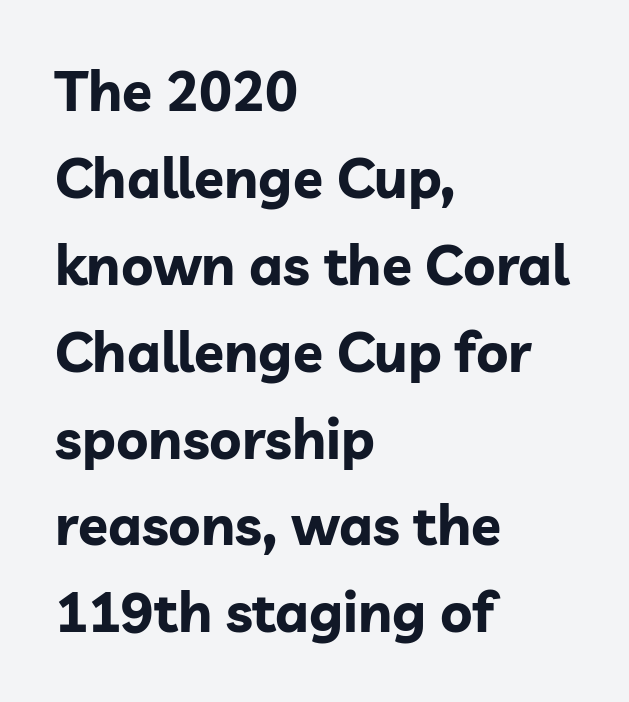
Does the type have serifs? No, each stem ends abruptly. The passage shown is emphatically bold. Each line starts at the same left margin while the right side varies. The space directly below the letters is spotless. The face used here is rendered with its standard letterfit.
